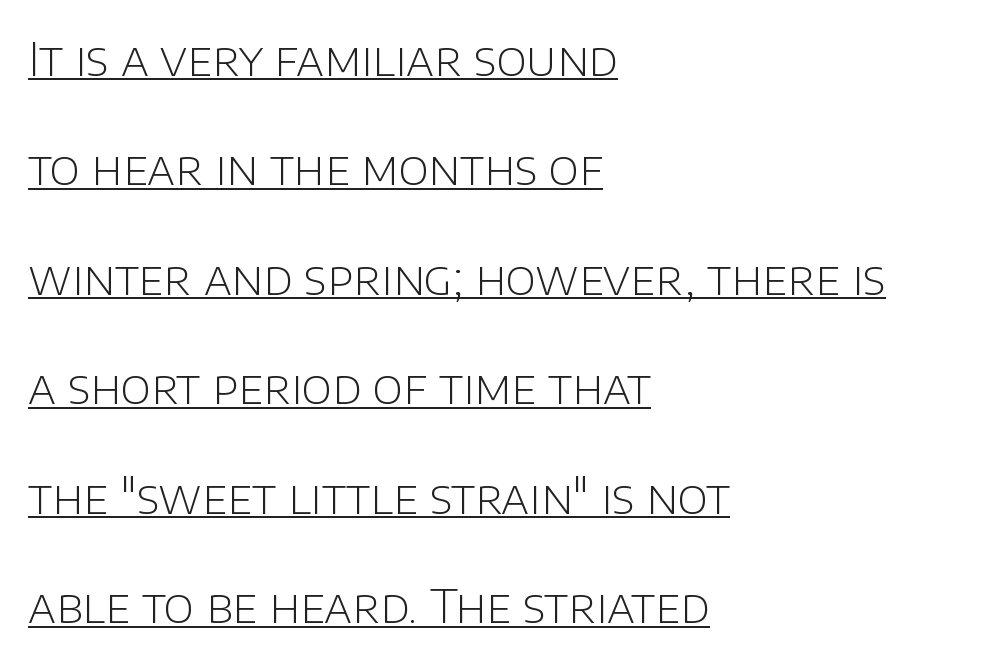
Q: Is the text bold? A: No.
Q: Is the text italic (slanted)? A: No, it is upright.
Q: Is the typeface a serif or a sans-serif typeface? A: Sans-serif.
Q: Is the text underlined? A: Yes.
Q: How is the paragraph aligned? A: Left-aligned.
Q: Is the spacing between letters normal or unusually wide? A: Normal.
Q: Is the spacing between lines tight, normal or loose? A: Loose.
Q: Width (condensed, normal, or wide)? A: Normal.
Q: Stroke contrast? A: Low.
Q: x-height? A: Large.
Q: Monospaced? A: No.
